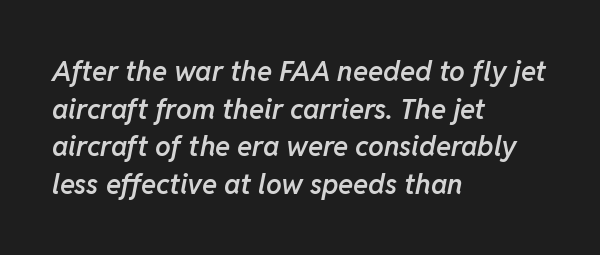
{"italic": "yes", "lean": "right", "slant_degrees": 11, "bold": "semi", "weight": "semibold", "width": "normal", "stroke_contrast": "low", "x_height": "medium", "monospaced": "no", "underline": "no", "align": "left", "line_spacing": "normal", "line_spacing_ratio": 1.34, "letter_spacing": "normal", "letter_spacing_em": 0.0, "glyph_px": 28}
